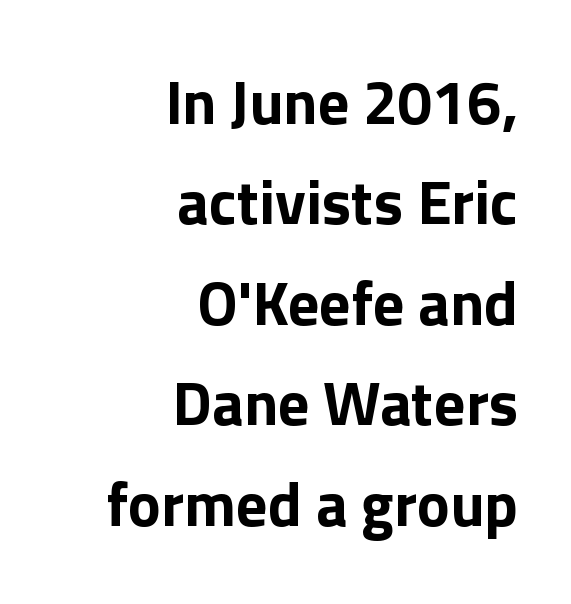
{"serif": "no", "italic": "no", "bold": "yes", "weight": "bold", "width": "normal", "x_height": "medium", "monospaced": "no", "underline": "no", "align": "right", "line_spacing": "normal", "line_spacing_ratio": 1.62, "letter_spacing": "normal", "letter_spacing_em": 0.0, "glyph_px": 62}
